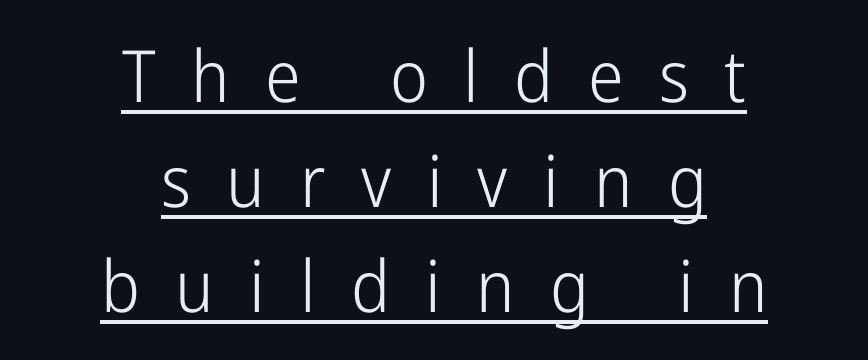
{"serif": "no", "italic": "no", "bold": "no", "weight": "light", "width": "condensed", "stroke_contrast": "low", "x_height": "medium", "monospaced": "no", "underline": "yes", "align": "center", "line_spacing": "normal", "line_spacing_ratio": 1.46, "letter_spacing": "wide", "letter_spacing_em": 0.49, "glyph_px": 72}
